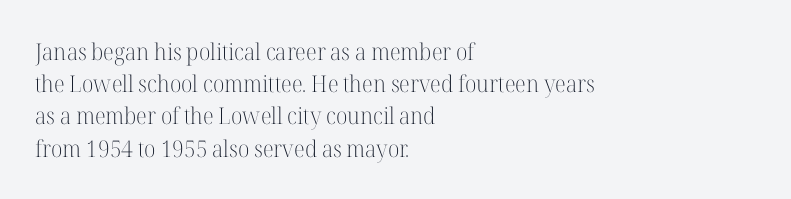
The image shows 23 px text type, upright; set left-aligned, normal line spacing (1.4x), normal letter spacing, not underlined.
